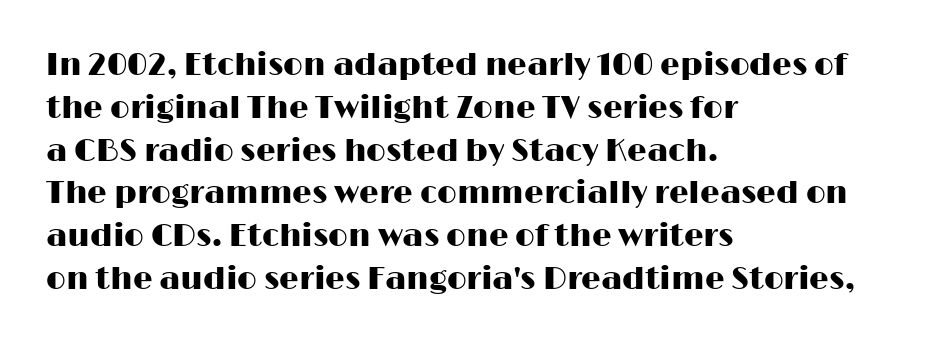
Q: Is the text italic (slanted)? A: No, it is upright.
Q: Is the typeface a serif or a sans-serif typeface? A: Sans-serif.
Q: Is the text underlined? A: No.
Q: How is the paragraph aligned? A: Left-aligned.
Q: Is the spacing between letters normal or unusually wide? A: Normal.
Q: Is the spacing between lines tight, normal or loose? A: Normal.
Q: Width (condensed, normal, or wide)? A: Wide.
Q: Stroke contrast? A: High.
Q: x-height? A: Medium.
Q: Monospaced? A: No.
